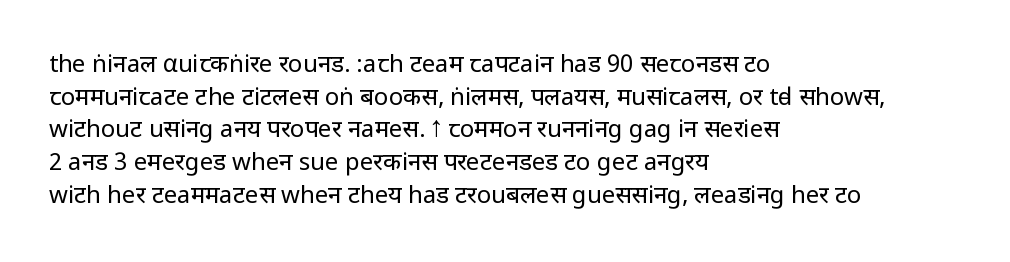
Plain, unruled lines of type. Ordinary non-slanted type is in use. Does extra space separate the letters? No, they use regular spacing. This is not heavy type; no bold has been used. These lines sit exactly where default settings would place them. Reading down the block, your eye returns to a fixed left position each line.
